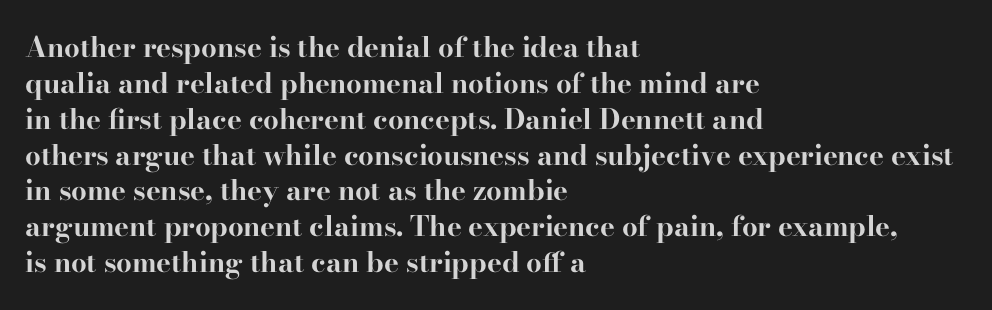
{"serif": "yes", "italic": "no", "bold": "yes", "weight": "bold", "width": "wide", "stroke_contrast": "high", "x_height": "small", "monospaced": "no", "underline": "no", "align": "left", "line_spacing": "normal", "line_spacing_ratio": 1.28, "letter_spacing": "normal", "letter_spacing_em": 0.0, "glyph_px": 28}
